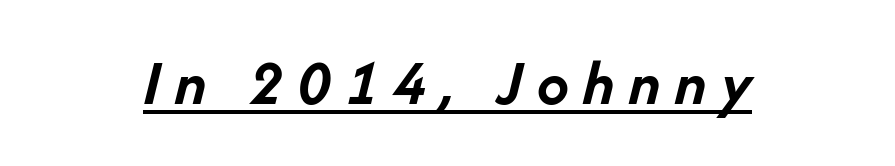
{"italic": "yes", "lean": "right", "slant_degrees": 14, "bold": "yes", "weight": "semibold", "width": "normal", "stroke_contrast": "low", "x_height": "medium", "monospaced": "no", "underline": "yes", "align": "center", "letter_spacing": "wide", "letter_spacing_em": 0.23, "glyph_px": 64}
